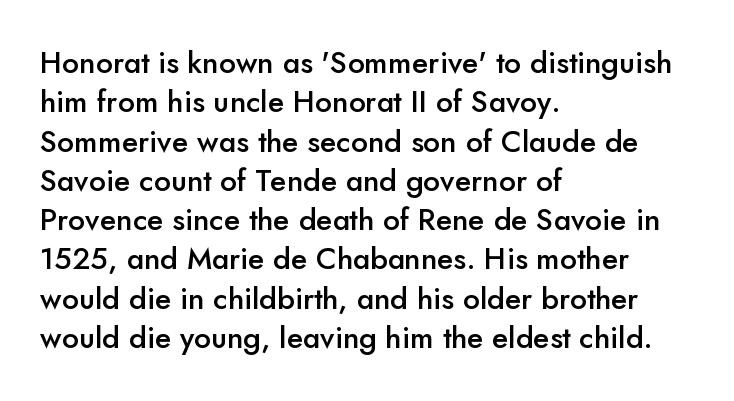
The zone under the glyphs is completely vacant. A sans-serif font was chosen for this passage. All the whitespace from short lines collects on the right. The typography opts for an upright posture over an oblique one. Look at the tracking — it's just the regular setting, nothing added. Note the varied advance widths — an 'i' is clearly narrower than an 'm'.
